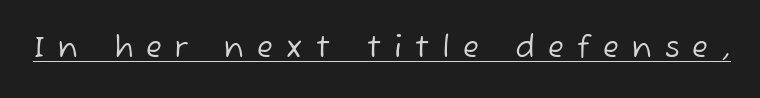
The image shows 29 px regular-weight sans-serif type; set unusually wide letter spacing (+0.45 em), underlined; low stroke contrast and a medium x-height.
